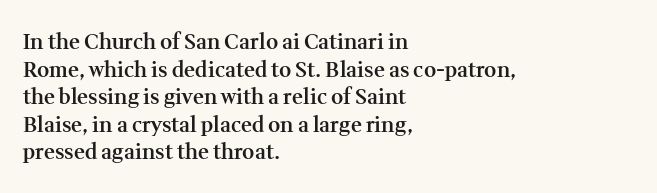
Q: Is the text bold? A: Semi-bold.
Q: Is the text italic (slanted)? A: No, it is upright.
Q: Is the text underlined? A: No.
Q: How is the paragraph aligned? A: Left-aligned.
Q: Is the spacing between letters normal or unusually wide? A: Normal.
Q: Is the spacing between lines tight, normal or loose? A: Normal.
